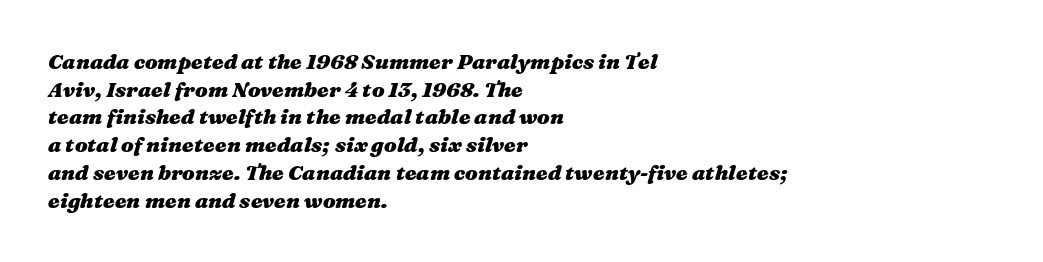
Q: Is the text bold? A: Yes.
Q: Is the text italic (slanted)? A: Yes, it leans right by about 16 degrees.
Q: Is the text underlined? A: No.
Q: How is the paragraph aligned? A: Left-aligned.
Q: Is the spacing between letters normal or unusually wide? A: Normal.
Q: Is the spacing between lines tight, normal or loose? A: Normal.
